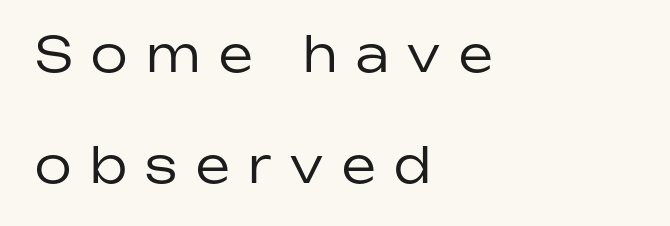
This is the regular roman posture of the typeface. The gaps between neighbouring characters are conspicuously large. Think of a printed novel: that variable character pitch is what you see here. Short and long lines alike share a common starting point at left. Honestly, there is no underline to notice here at all.
